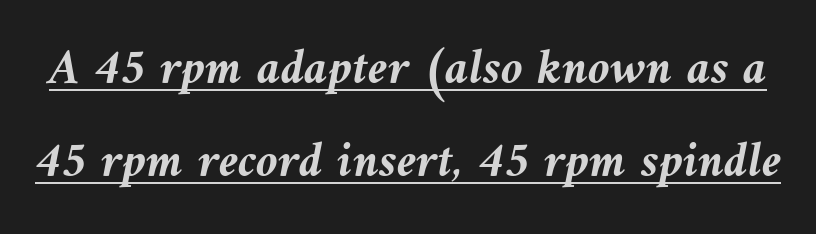
Q: Is the text bold? A: Yes.
Q: Is the text italic (slanted)? A: Yes, it leans left by about 9 degrees.
Q: Is the text underlined? A: Yes.
Q: Is the spacing between letters normal or unusually wide? A: Normal.
Q: Width (condensed, normal, or wide)? A: Normal.
Q: Stroke contrast? A: Medium.
Q: x-height? A: Medium.
Q: Monospaced? A: No.
